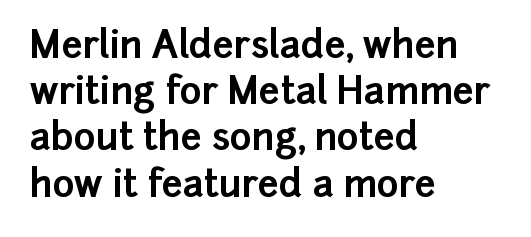
In terms of posture, this sample is upright. Note the varied advance widths — an 'i' is clearly narrower than an 'm'. Weight check: bold — yes, fully. Nobody drew a line under any word here. Casual observation: everything's shoved over to the left. Students, observe: this is what conventionally led text looks like.
